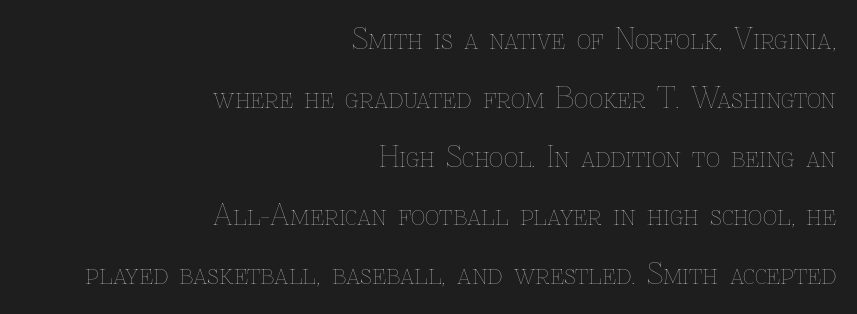
Q: Is the text bold? A: No.
Q: Is the text italic (slanted)? A: No, it is upright.
Q: Is the text underlined? A: No.
Q: How is the paragraph aligned? A: Right-aligned.
Q: Is the spacing between letters normal or unusually wide? A: Normal.
Q: Is the spacing between lines tight, normal or loose? A: Loose.
Q: Width (condensed, normal, or wide)? A: Normal.
Q: Stroke contrast? A: Low.
Q: x-height? A: Medium.
Q: Monospaced? A: No.
